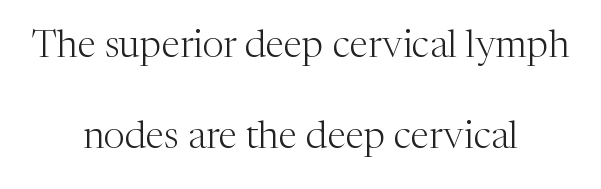
{"serif": "yes", "italic": "no", "bold": "no", "weight": "light", "width": "normal", "stroke_contrast": "medium", "x_height": "medium", "monospaced": "no", "underline": "no", "align": "center", "line_spacing": "loose", "line_spacing_ratio": 2.4, "letter_spacing": "normal", "letter_spacing_em": 0.0, "glyph_px": 38}
